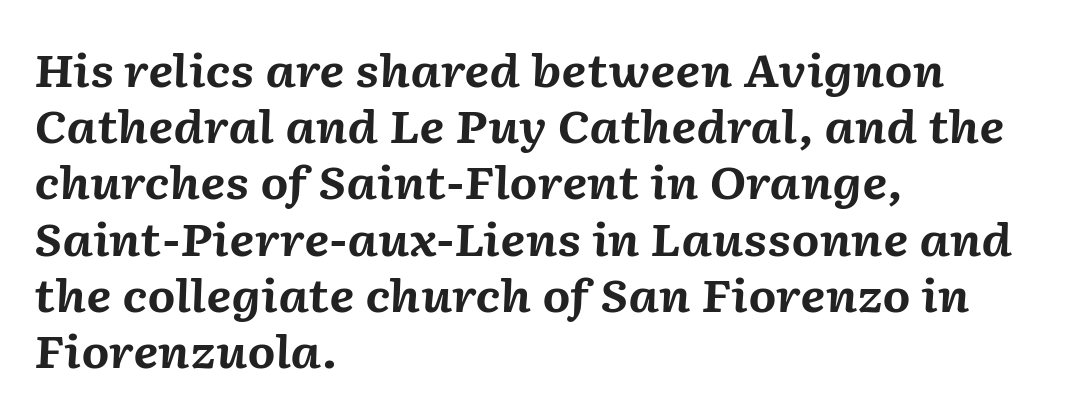
The image shows 45 px bold type, italic (leaning right); set left-aligned, normal line spacing (1.25x), normal letter spacing, not underlined; medium stroke contrast and a medium x-height.
